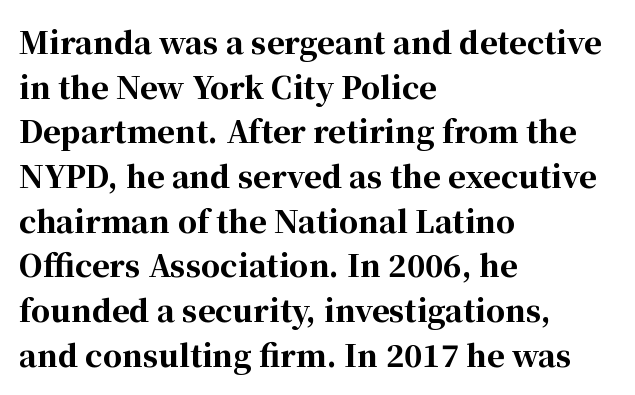
Layout note: lines flush left. Character widths vary here, with narrow letters taking less room than wide ones. The passage shown has conventional tracking throughout. Italic: no, the glyphs are upright roman.
